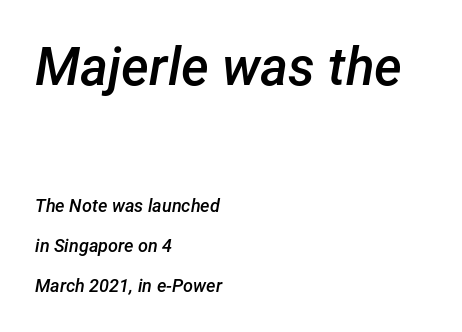
{"italic": "yes", "lean": "right", "slant_degrees": 12, "bold": "semi", "weight": "semibold", "width": "normal", "stroke_contrast": "low", "x_height": "medium", "monospaced": "no", "underline": "no", "align": "left", "line_spacing": "loose", "line_spacing_ratio": 2.22, "letter_spacing": "normal", "letter_spacing_em": 0.0, "larger_block": "first", "size_ratio": 2.94, "glyph_px": 53}
